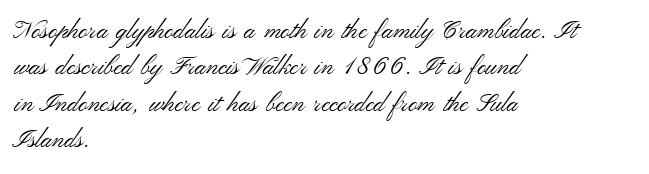
The passage shown has conventional tracking throughout. The zone under the glyphs is completely vacant. The lines are quadded left. These glyphs show unthickened strokes, regular width or finer. Rows of type keep a routine distance in the vertical direction.
